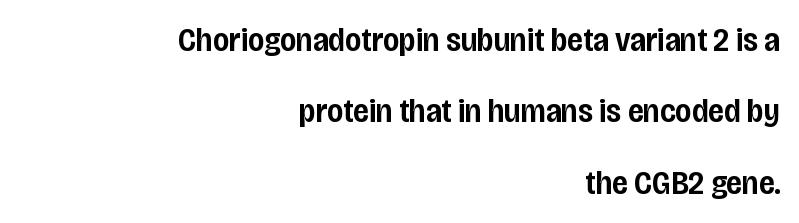
The image shows 34 px semibold, condensed sans-serif type, upright; set right-aligned, loose line spacing (2.1x), normal letter spacing, not underlined; low stroke contrast and a large x-height.
